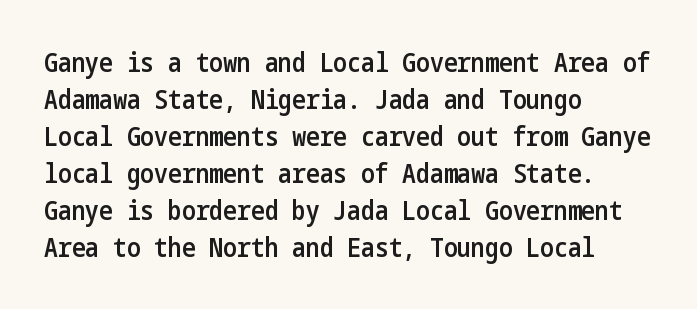
Q: Is the text bold? A: Semi-bold.
Q: Is the text italic (slanted)? A: No, it is upright.
Q: Is the text underlined? A: No.
Q: How is the paragraph aligned? A: Left-aligned.
Q: Is the spacing between letters normal or unusually wide? A: Normal.
Q: Is the spacing between lines tight, normal or loose? A: Normal.
